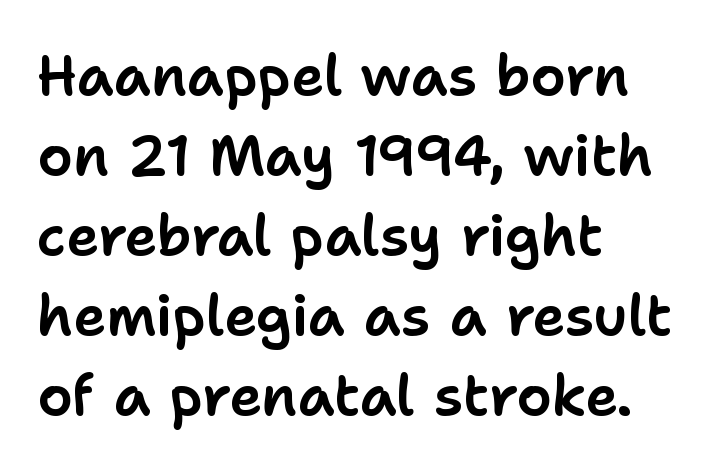
The image shows 56 px sans-serif type, upright; set left-aligned, normal line spacing (1.43x), normal letter spacing, not underlined; low stroke contrast and a medium x-height.
